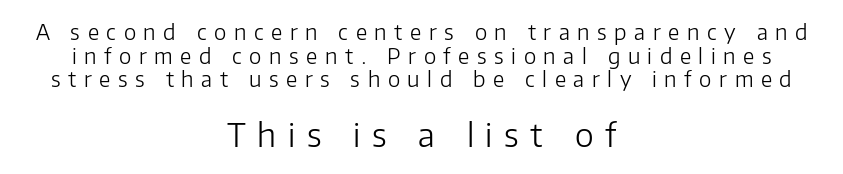
Q: Is the text bold? A: No.
Q: Is the text italic (slanted)? A: No, it is upright.
Q: Is the typeface a serif or a sans-serif typeface? A: Sans-serif.
Q: Is the text underlined? A: No.
Q: How is the paragraph aligned? A: Centered.
Q: Is the spacing between letters normal or unusually wide? A: Unusually wide.
Q: Is the spacing between lines tight, normal or loose? A: Tight.
Q: Which block of text is set in a larger size, the first (top) or the second (bottom)? A: The second (bottom) one.
Q: Width (condensed, normal, or wide)? A: Normal.
Q: Stroke contrast? A: Low.
Q: x-height? A: Medium.
Q: Monospaced? A: No.
